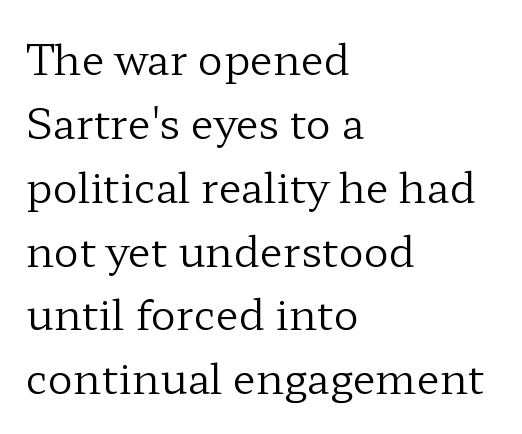
Letter spacing: default. Descenders are the only things crossing below the line. Does the lettering tilt? It doesn't — this is upright. This sample has the flowing, uneven cadence of proportional lettering.
